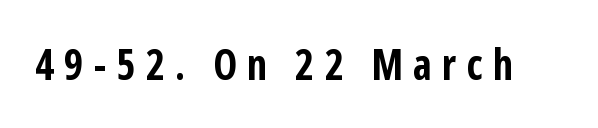
Note the varied advance widths — an 'i' is clearly narrower than an 'm'. Italic? Not at all — the glyphs are vertical. This rendering widens character spacing well past its baseline value. This is heavy type, rendered in bold. Serifs: no, the terminals of the letterforms are clean.
